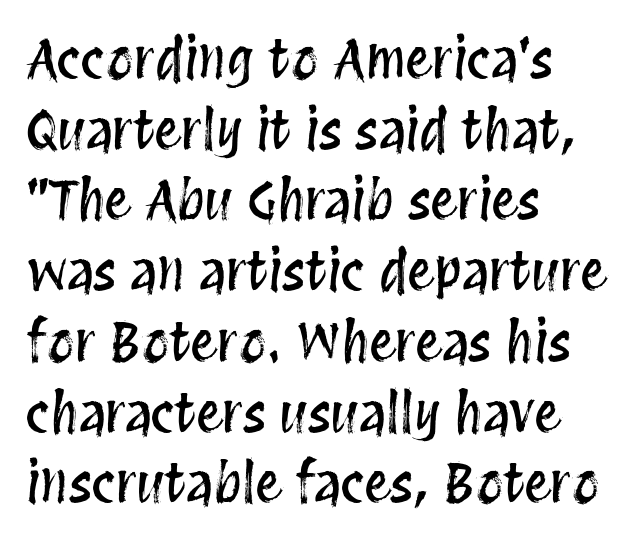
The image shows 54 px condensed type, upright; set left-aligned, normal line spacing (1.31x), normal letter spacing, not underlined; medium stroke contrast and a large x-height.
